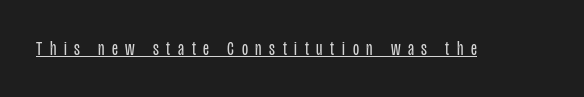
The image shows 20 px text type, upright; set unusually wide letter spacing (+0.38 em), underlined.
